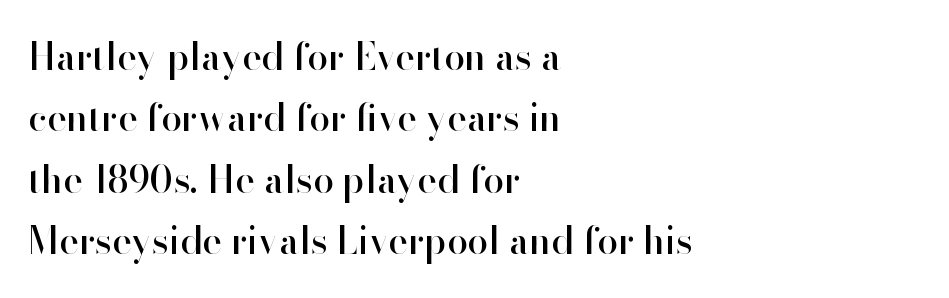
Q: Is the text italic (slanted)? A: No, it is upright.
Q: Is the typeface a serif or a sans-serif typeface? A: Sans-serif.
Q: Is the text underlined? A: No.
Q: How is the paragraph aligned? A: Left-aligned.
Q: Is the spacing between letters normal or unusually wide? A: Normal.
Q: Is the spacing between lines tight, normal or loose? A: Normal.
Q: Width (condensed, normal, or wide)? A: Normal.
Q: Stroke contrast? A: High.
Q: x-height? A: Small.
Q: Monospaced? A: No.
